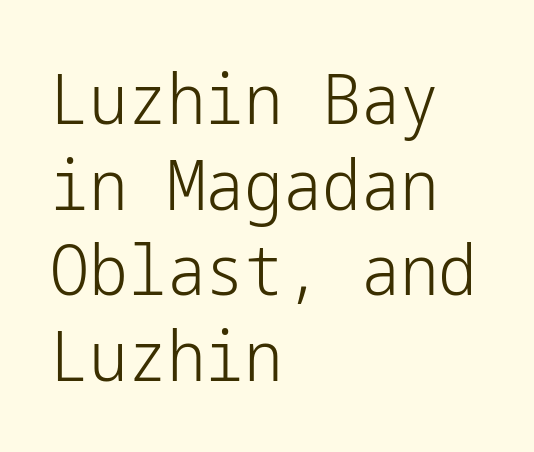
Q: Is the text bold? A: No.
Q: Is the text italic (slanted)? A: No, it is upright.
Q: Is the typeface a serif or a sans-serif typeface? A: Sans-serif.
Q: Is the text underlined? A: No.
Q: How is the paragraph aligned? A: Left-aligned.
Q: Is the spacing between letters normal or unusually wide? A: Normal.
Q: Width (condensed, normal, or wide)? A: Normal.
Q: Stroke contrast? A: Low.
Q: x-height? A: Medium.
